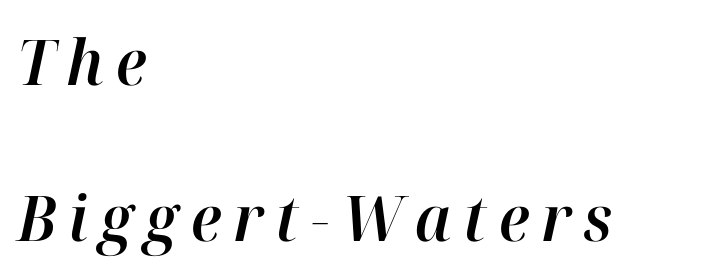
{"italic": "yes", "lean": "right", "slant_degrees": 12, "width": "normal", "stroke_contrast": "high", "x_height": "medium", "monospaced": "no", "underline": "no", "align": "left", "line_spacing": "loose", "line_spacing_ratio": 2.48, "glyph_px": 63}
